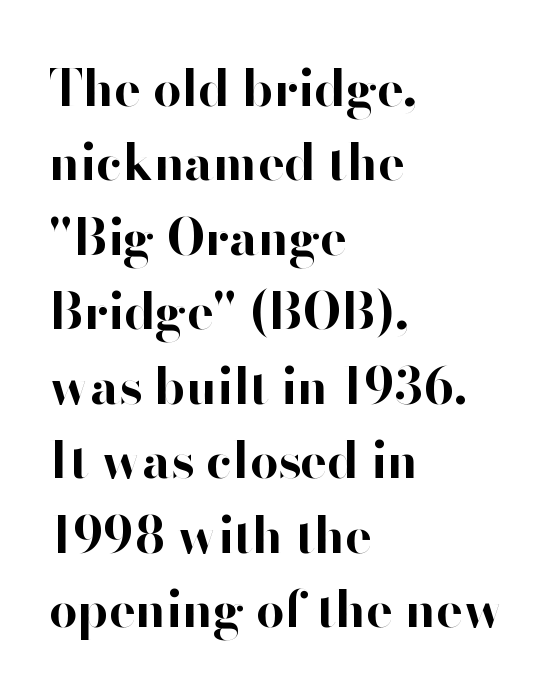
The image shows 50 px bold sans-serif type, upright; set left-aligned, normal line spacing (1.49x), normal letter spacing, not underlined; high stroke contrast and a small x-height.
